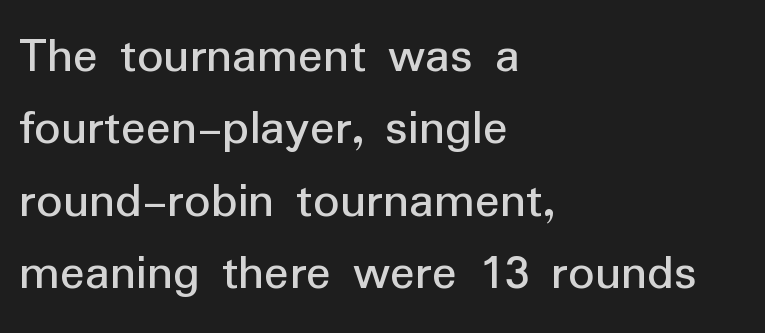
Ascenders rise straight up at ninety degrees. Vertical spacing — default. How are the letters spaced? Ordinarily, with no added tracking. Observe the absence of serifs on each vertical stroke in this sample. Any mark beneath the type? The region is blank.
